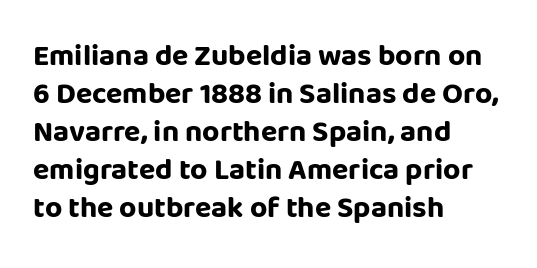
Honestly, the row spacing looks completely unremarkable. You could not count columns in this text — the font is proportionally spaced. Students, this is bold: see how much ink each stroke carries. Do the letters lean? They stand straight.
